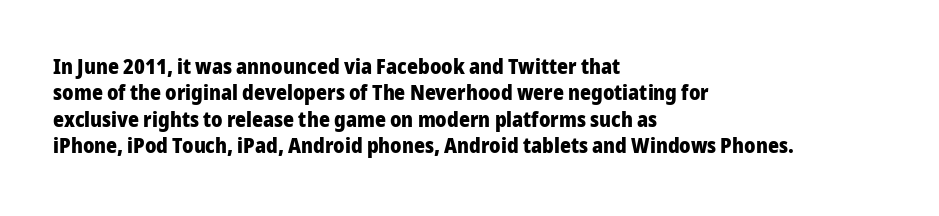
{"italic": "no", "bold": "yes", "underline": "no", "align": "left", "line_spacing": "normal", "line_spacing_ratio": 1.26, "letter_spacing": "normal", "letter_spacing_em": 0.0, "glyph_px": 21}
